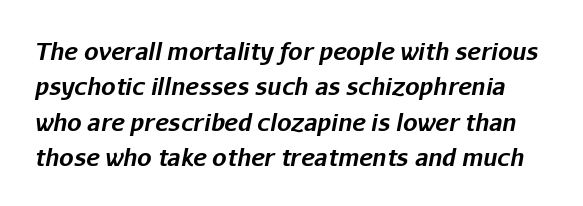
The image shows 23 px bold type, italic (leaning right); set normal line spacing (1.54x), normal letter spacing, not underlined.
